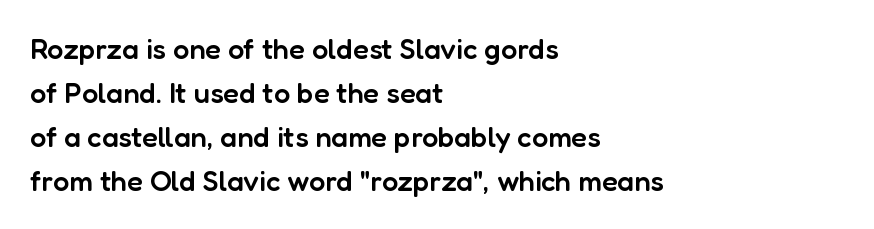
{"serif": "no", "italic": "no", "bold": "semi", "weight": "semibold", "width": "normal", "stroke_contrast": "low", "x_height": "medium", "monospaced": "no", "underline": "no", "align": "left", "line_spacing": "normal", "line_spacing_ratio": 1.52, "letter_spacing": "normal", "letter_spacing_em": 0.0, "glyph_px": 29}
